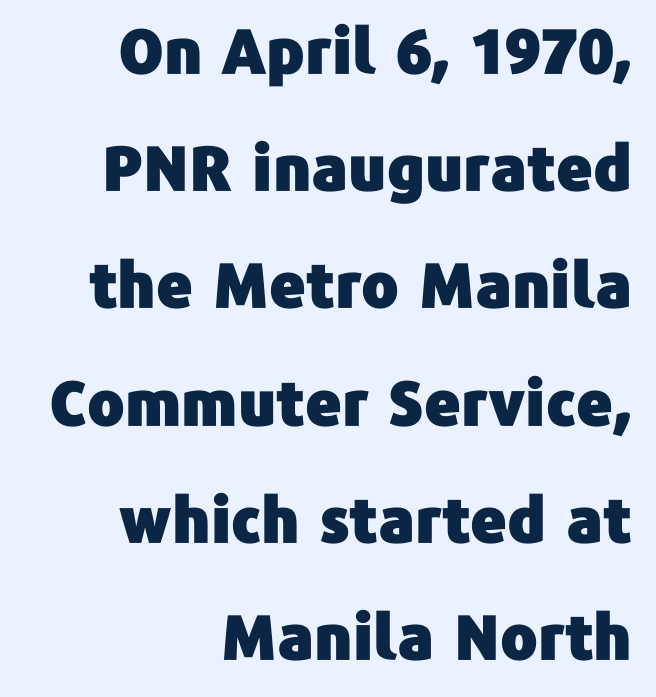
Q: Is the text italic (slanted)? A: No, it is upright.
Q: Is the typeface a serif or a sans-serif typeface? A: Sans-serif.
Q: Is the text underlined? A: No.
Q: How is the paragraph aligned? A: Right-aligned.
Q: Is the spacing between letters normal or unusually wide? A: Normal.
Q: Width (condensed, normal, or wide)? A: Normal.
Q: Stroke contrast? A: Low.
Q: x-height? A: Medium.
Q: Monospaced? A: No.
